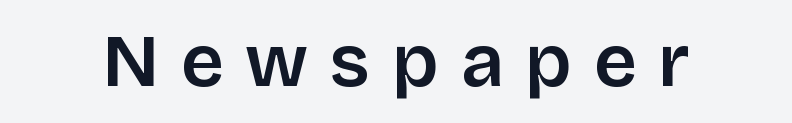
The image shows 75 px sans-serif type, upright; set unusually wide letter spacing (+0.29 em), not underlined; low stroke contrast and a large x-height.
